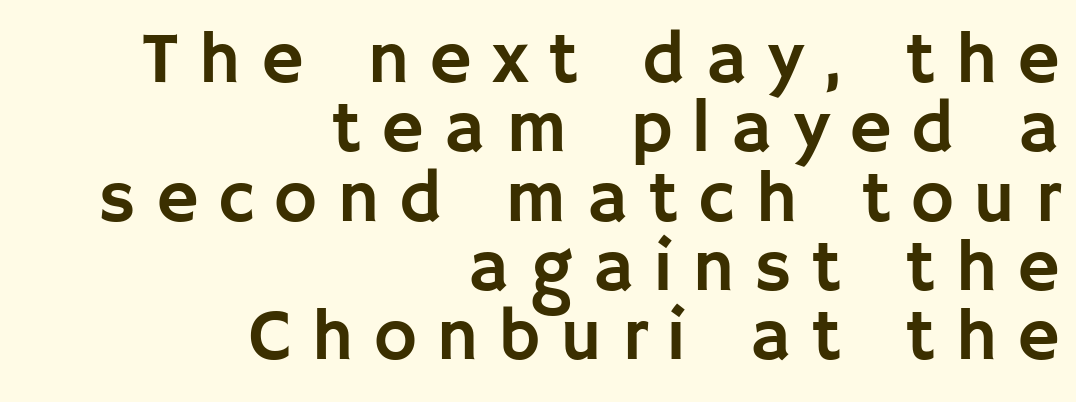
The image shows 73 px sans-serif type, upright; set right-aligned, tight line spacing (0.95x), unusually wide letter spacing (+0.27 em), not underlined; low stroke contrast and a large x-height.
